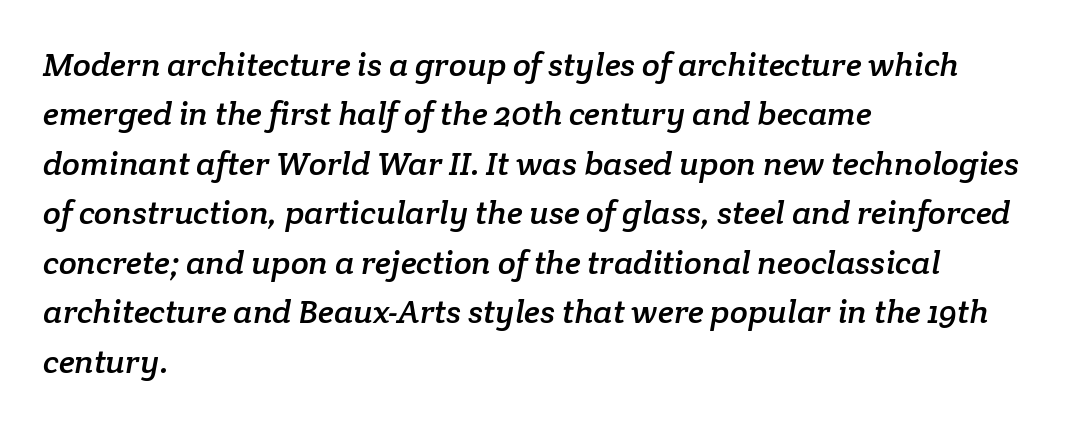
The image shows 33 px serif type; set left-aligned, normal line spacing (1.5x), normal letter spacing, not underlined; low stroke contrast and a medium x-height.
